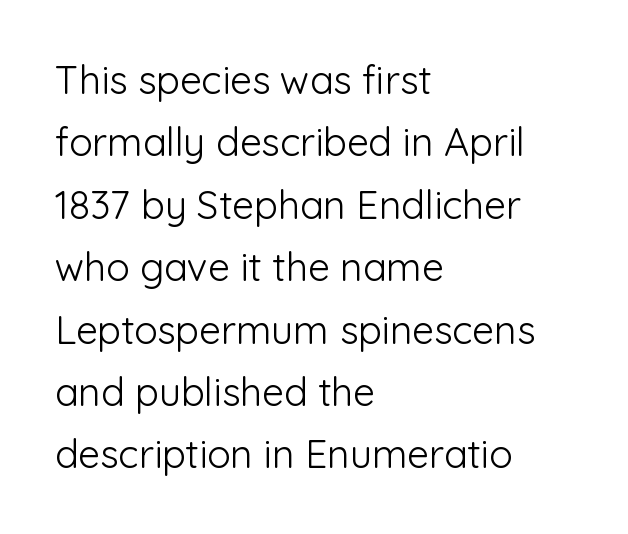
Is the letter spacing exaggerated? No — it looks like the ordinary default. You could not count columns in this text — the font is proportionally spaced. The setting favours the left margin, as ordinary paragraphs usually do. No feet cap the strokes, marking this as sans-serif type. Notice how the stems are strictly vertical — no italics here. This rendering features lettering with no underline.
